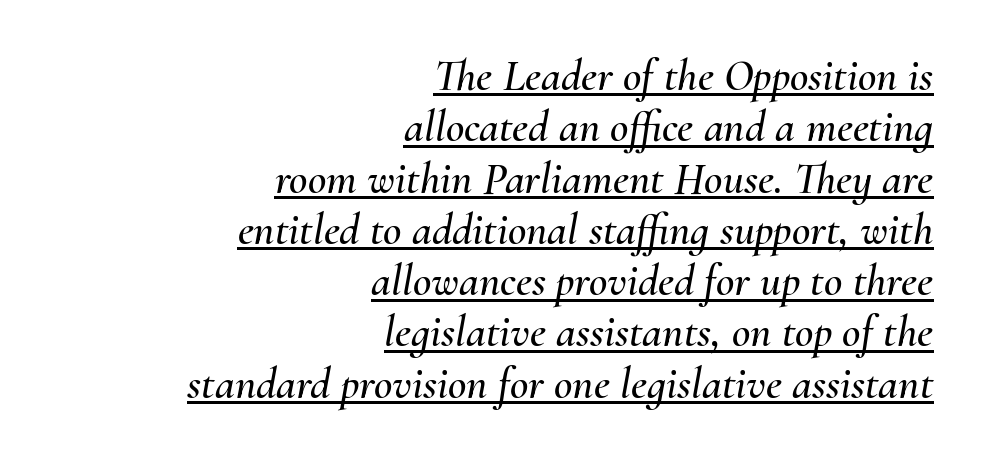
The image shows 45 px text type, italic (leaning right); set right-aligned, tight line spacing (1.14x), normal letter spacing, underlined; medium stroke contrast and a small x-height.
